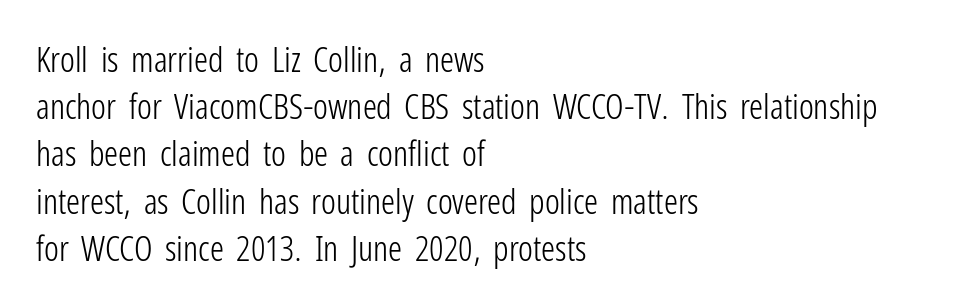
Q: Is the text bold? A: No.
Q: Is the text italic (slanted)? A: No, it is upright.
Q: Is the typeface a serif or a sans-serif typeface? A: Sans-serif.
Q: Is the text underlined? A: No.
Q: How is the paragraph aligned? A: Left-aligned.
Q: Is the spacing between letters normal or unusually wide? A: Normal.
Q: Is the spacing between lines tight, normal or loose? A: Normal.
Q: Width (condensed, normal, or wide)? A: Condensed.
Q: Stroke contrast? A: Low.
Q: x-height? A: Medium.
Q: Monospaced? A: No.
